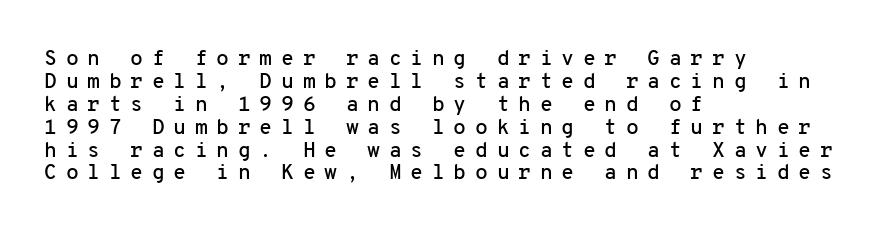
{"italic": "no", "underline": "no", "align": "left", "line_spacing": "tight", "line_spacing_ratio": 1.09, "letter_spacing": "wide", "letter_spacing_em": 0.41, "glyph_px": 21}
